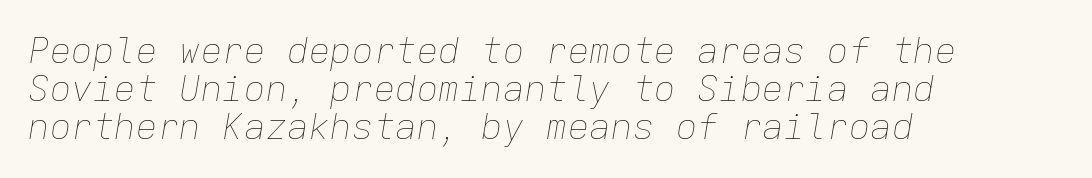
The string is rendered with underlining switched off. This sample uses plain, unmodified letter spacing. The line-height multiplier appears low, near solid setting. Compared with ordinary roman type, these characters are visibly tilted. Looks like terminal output: every glyph gets an equal slot. The letterforms sit at book weight or below.
